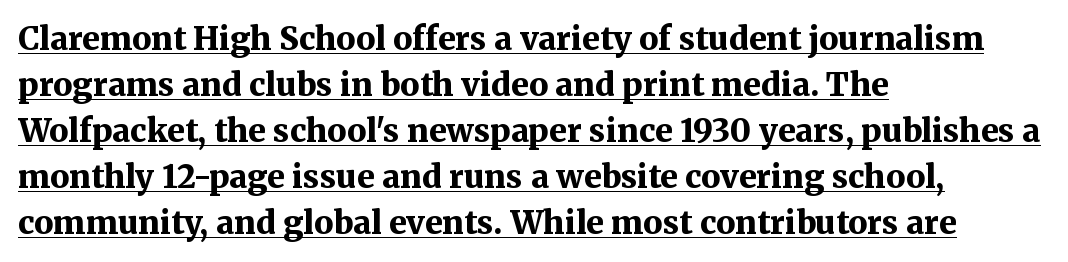
{"serif": "yes", "italic": "no", "bold": "yes", "weight": "bold", "width": "normal", "stroke_contrast": "medium", "x_height": "medium", "monospaced": "no", "underline": "yes", "align": "left", "line_spacing": "normal", "line_spacing_ratio": 1.44, "letter_spacing": "normal", "letter_spacing_em": 0.0, "glyph_px": 32}
